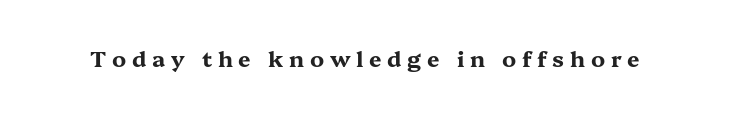
The image shows 22 px bold type, upright; set unusually wide letter spacing (+0.26 em), not underlined.
